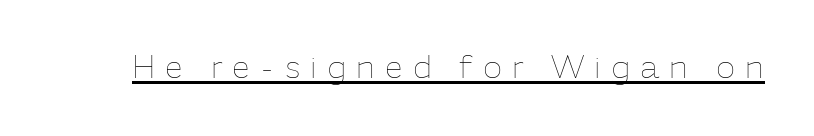
Q: Is the text bold? A: No.
Q: Is the text italic (slanted)? A: No, it is upright.
Q: Is the text underlined? A: Yes.
Q: Is the spacing between letters normal or unusually wide? A: Unusually wide.
Q: Width (condensed, normal, or wide)? A: Normal.
Q: Stroke contrast? A: Low.
Q: x-height? A: Medium.
Q: Monospaced? A: No.
